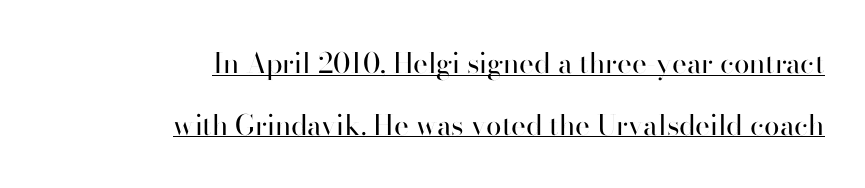
Q: Is the text bold? A: No.
Q: Is the text italic (slanted)? A: No, it is upright.
Q: Is the typeface a serif or a sans-serif typeface? A: Sans-serif.
Q: Is the text underlined? A: Yes.
Q: How is the paragraph aligned? A: Right-aligned.
Q: Is the spacing between letters normal or unusually wide? A: Normal.
Q: Is the spacing between lines tight, normal or loose? A: Loose.
Q: Width (condensed, normal, or wide)? A: Normal.
Q: Stroke contrast? A: High.
Q: x-height? A: Small.
Q: Monospaced? A: No.
